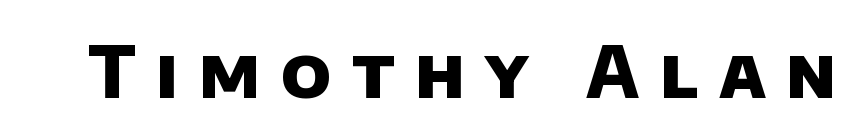
{"serif": "no", "bold": "yes", "weight": "heavy", "width": "normal", "stroke_contrast": "low", "x_height": "large", "monospaced": "no", "underline": "no", "letter_spacing": "wide", "letter_spacing_em": 0.29, "glyph_px": 71}
